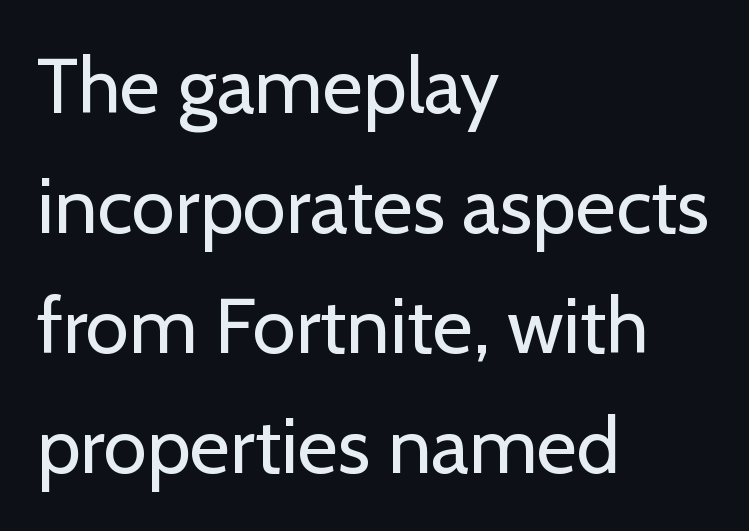
{"serif": "no", "italic": "no", "bold": "no", "weight": "regular", "width": "normal", "stroke_contrast": "low", "x_height": "medium", "monospaced": "no", "underline": "no", "align": "left", "line_spacing": "normal", "line_spacing_ratio": 1.54, "letter_spacing": "normal", "letter_spacing_em": 0.0, "glyph_px": 78}
